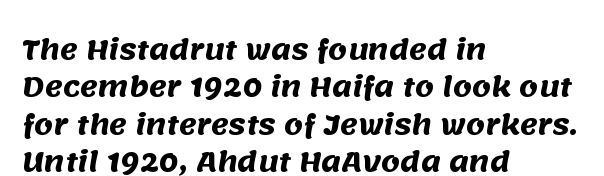
The image shows 27 px bold type; set left-aligned, normal line spacing (1.38x), normal letter spacing, not underlined.
